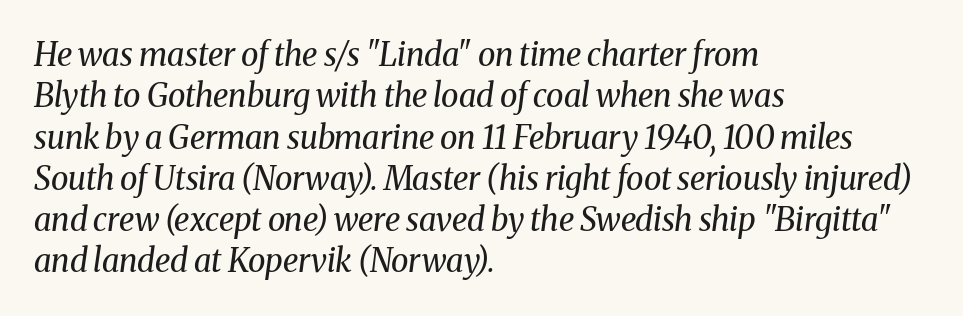
{"serif": "yes", "italic": "yes", "lean": "right", "slant_degrees": 8, "bold": "no", "weight": "regular", "width": "normal", "stroke_contrast": "medium", "x_height": "medium", "monospaced": "no", "underline": "no", "align": "left", "line_spacing": "normal", "line_spacing_ratio": 1.29, "letter_spacing": "normal", "letter_spacing_em": 0.0, "glyph_px": 32}
